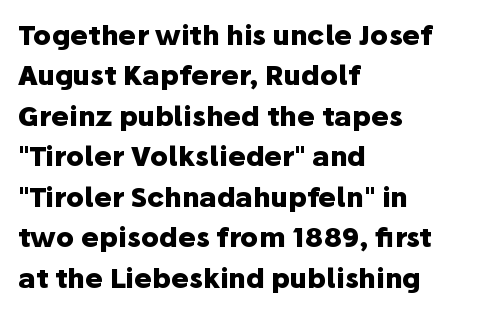
The image shows 27 px bold type, upright; set left-aligned, normal line spacing (1.5x), normal letter spacing, not underlined.
